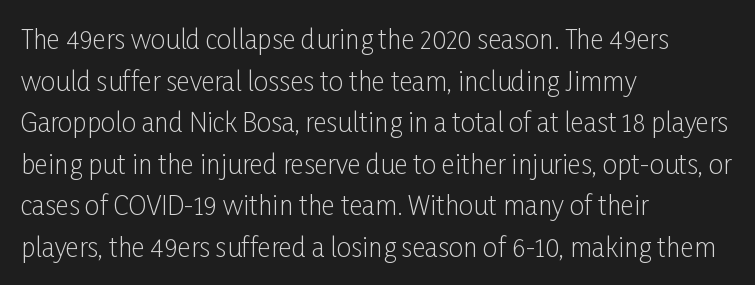
Rule under the text: the space is simply empty. One-word summary of the alignment: left. Stroke thickness stays within the range of a standard reading face or lighter. Rows of type keep a routine distance in the vertical direction. Ascenders rise straight up at ninety degrees. The tracking reads as untouched default to a designer's eye.
